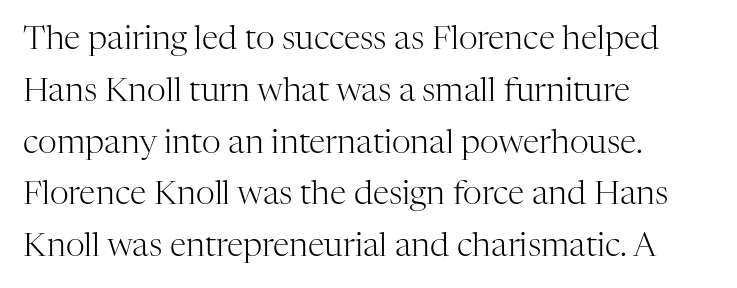
{"serif": "yes", "italic": "no", "bold": "no", "weight": "light", "width": "normal", "stroke_contrast": "high", "x_height": "medium", "monospaced": "no", "underline": "no", "align": "left", "line_spacing": "normal", "line_spacing_ratio": 1.57, "letter_spacing": "normal", "letter_spacing_em": 0.0, "glyph_px": 33}
